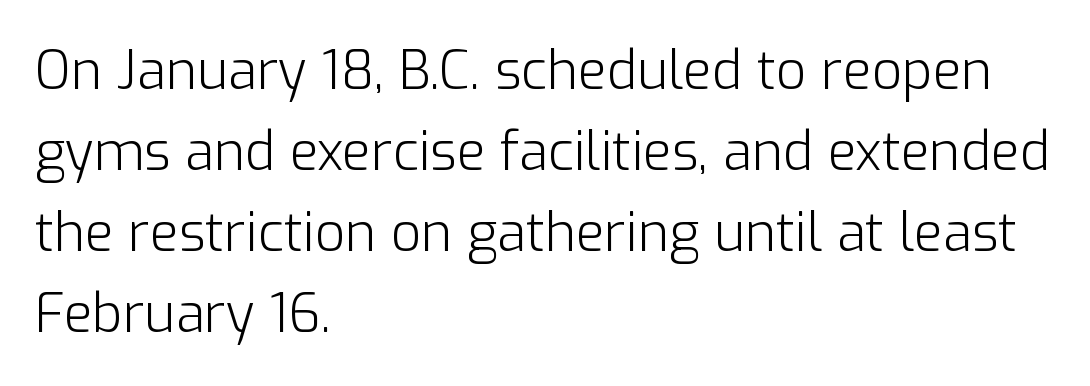
Q: Is the text bold? A: No.
Q: Is the text italic (slanted)? A: No, it is upright.
Q: Is the typeface a serif or a sans-serif typeface? A: Sans-serif.
Q: Is the text underlined? A: No.
Q: How is the paragraph aligned? A: Left-aligned.
Q: Is the spacing between letters normal or unusually wide? A: Normal.
Q: Is the spacing between lines tight, normal or loose? A: Normal.
Q: Width (condensed, normal, or wide)? A: Normal.
Q: Stroke contrast? A: Low.
Q: x-height? A: Medium.
Q: Monospaced? A: No.
